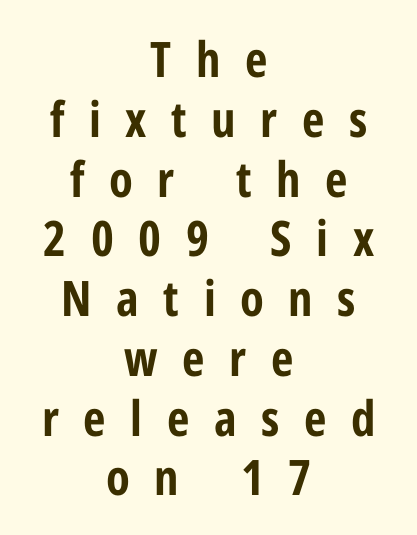
The space beneath each line is pristine and unruled. Is this a fixed-width face? No — the glyphs have proportional, varying widths. Short note: letters widely spaced. Vertical strokes here are truly vertical. The text block is weighted toward neither margin, spreading evenly from the middle. Stroke thickness is high; the sample reads as a true bold.
